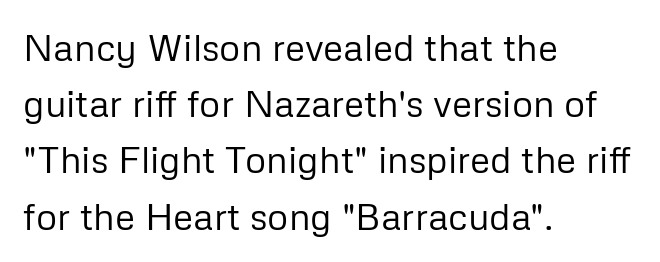
Q: Is the text bold? A: No.
Q: Is the text italic (slanted)? A: No, it is upright.
Q: Is the typeface a serif or a sans-serif typeface? A: Sans-serif.
Q: Is the text underlined? A: No.
Q: How is the paragraph aligned? A: Left-aligned.
Q: Is the spacing between letters normal or unusually wide? A: Normal.
Q: Is the spacing between lines tight, normal or loose? A: Normal.
Q: Width (condensed, normal, or wide)? A: Normal.
Q: Stroke contrast? A: Low.
Q: x-height? A: Medium.
Q: Monospaced? A: No.
